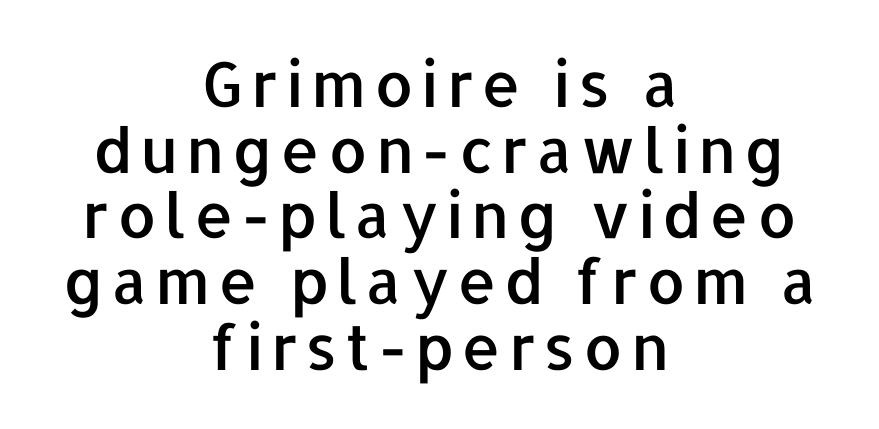
{"serif": "no", "italic": "no", "width": "normal", "stroke_contrast": "low", "x_height": "medium", "monospaced": "no", "underline": "no", "align": "center", "line_spacing": "tight", "line_spacing_ratio": 1.06, "glyph_px": 62}
